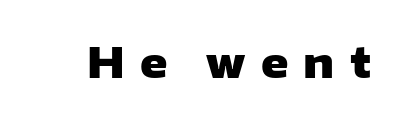
{"serif": "no", "italic": "no", "bold": "yes", "weight": "heavy", "width": "wide", "stroke_contrast": "low", "x_height": "medium", "monospaced": "no", "underline": "no", "letter_spacing": "wide", "letter_spacing_em": 0.36, "glyph_px": 42}
